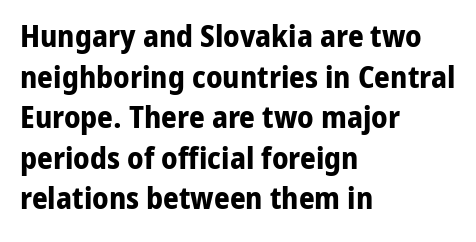
The image shows 31 px bold sans-serif type, upright; set left-aligned, normal line spacing (1.31x), normal letter spacing, not underlined; low stroke contrast and a medium x-height.
